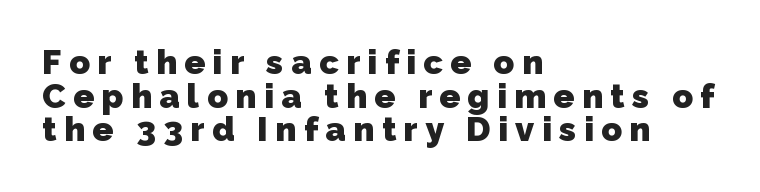
The image shows 34 px heavy sans-serif type; set left-aligned, tight line spacing (0.99x), unusually wide letter spacing (+0.22 em), not underlined; low stroke contrast and a medium x-height.
